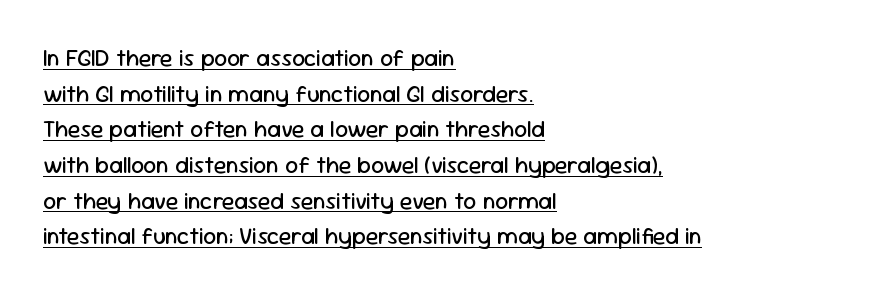
{"italic": "no", "bold": "no", "underline": "yes", "align": "left", "line_spacing": "normal", "line_spacing_ratio": 1.55, "letter_spacing": "normal", "letter_spacing_em": 0.0, "glyph_px": 23}
